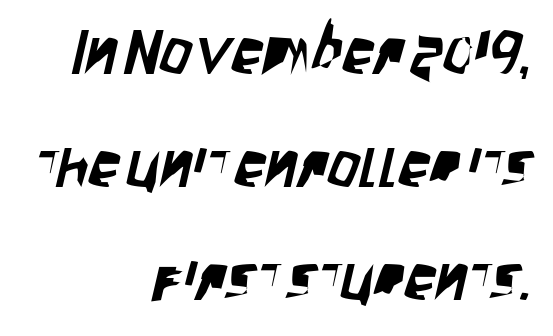
The text block is weighted toward the right margin, trailing off unevenly leftward. The tracking reads as untouched default to a designer's eye. Descenders hang freely into open space. The passage shown is typed in a proportional face where columns would drift.
